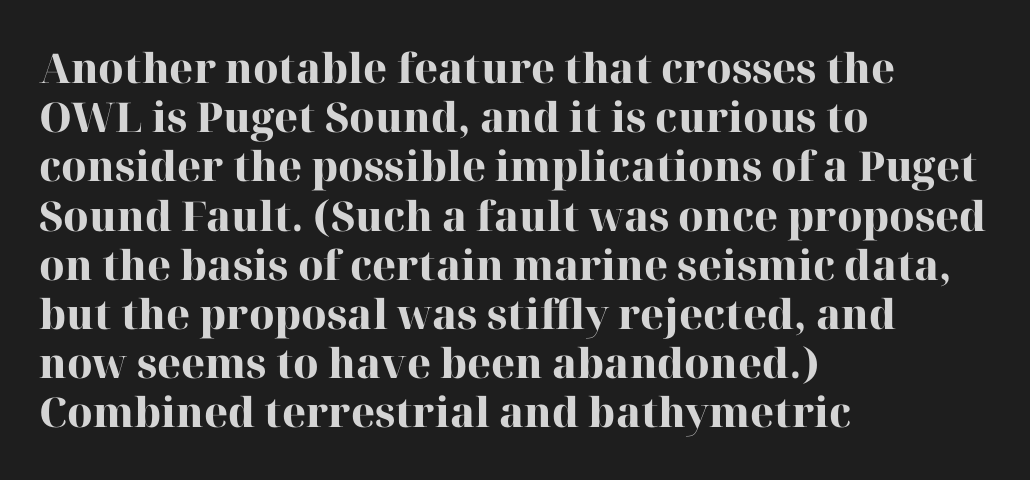
The image shows 41 px heavy serif type, upright; set left-aligned, line spacing 1.2x, normal letter spacing, not underlined; high stroke contrast and a medium x-height.
